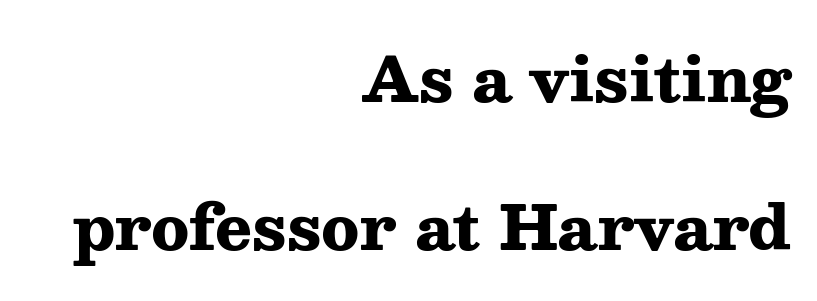
The image shows 61 px heavy, wide serif type, upright; set right-aligned, loose line spacing (2.42x), normal letter spacing, not underlined; medium stroke contrast and a medium x-height.
